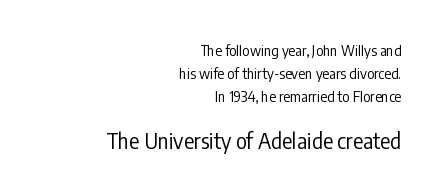
Interline gaps are of average width in this sample. All the whitespace from short lines collects on the left. Each row of text sits above clean, open space. No extra tracking has been applied to these lines.
